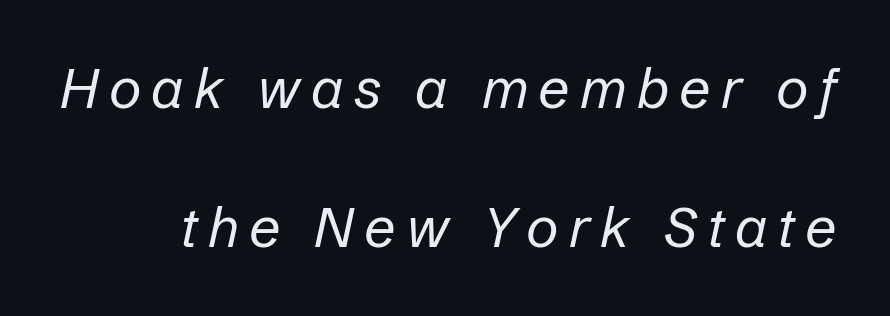
{"italic": "yes", "lean": "right", "slant_degrees": 12, "bold": "no", "weight": "regular", "width": "normal", "stroke_contrast": "low", "x_height": "medium", "monospaced": "no", "underline": "no", "line_spacing": "loose", "line_spacing_ratio": 2.49, "glyph_px": 56}
